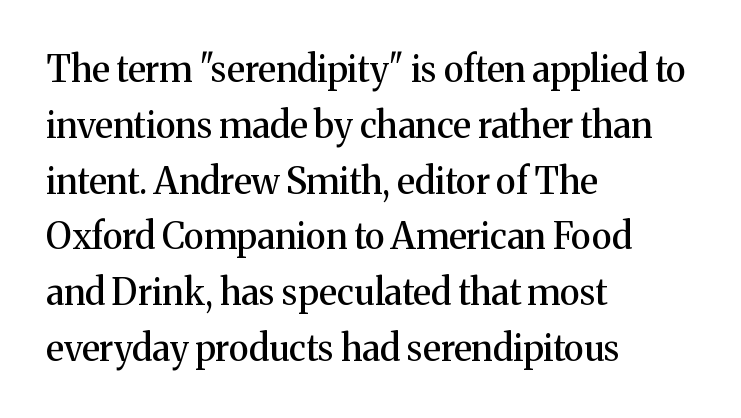
{"serif": "yes", "italic": "no", "width": "normal", "stroke_contrast": "medium", "x_height": "medium", "monospaced": "no", "underline": "no", "align": "left", "line_spacing": "normal", "line_spacing_ratio": 1.55, "letter_spacing": "normal", "letter_spacing_em": 0.0, "glyph_px": 36}
